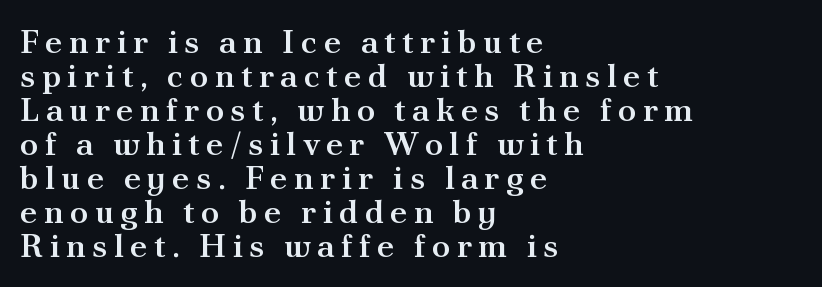
Q: Is the text bold? A: Semi-bold.
Q: Is the text italic (slanted)? A: No, it is upright.
Q: Is the typeface a serif or a sans-serif typeface? A: Serif.
Q: Is the text underlined? A: No.
Q: How is the paragraph aligned? A: Left-aligned.
Q: Is the spacing between lines tight, normal or loose? A: Tight.
Q: Width (condensed, normal, or wide)? A: Normal.
Q: Stroke contrast? A: Medium.
Q: x-height? A: Small.
Q: Monospaced? A: No.
